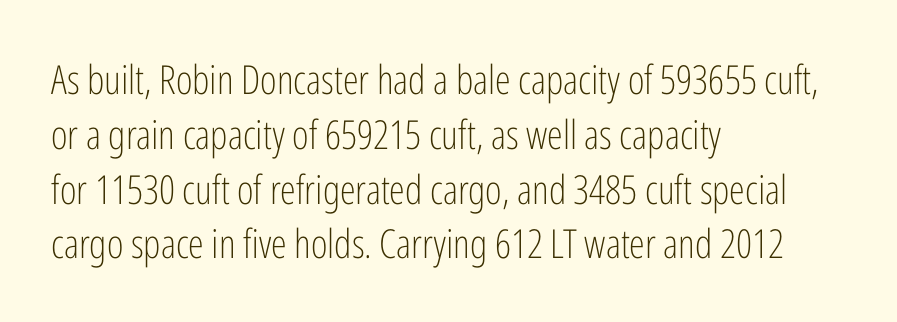
{"serif": "no", "italic": "no", "bold": "no", "weight": "light", "width": "condensed", "stroke_contrast": "low", "x_height": "medium", "monospaced": "no", "underline": "no", "align": "left", "line_spacing": "normal", "line_spacing_ratio": 1.37, "letter_spacing": "normal", "letter_spacing_em": 0.0, "glyph_px": 40}
